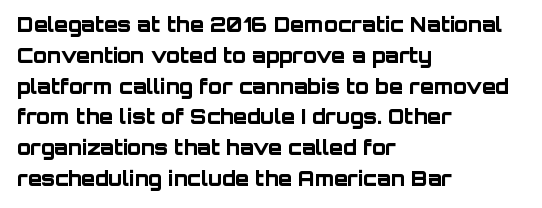
{"italic": "no", "bold": "yes", "underline": "no", "align": "left", "line_spacing": "normal", "line_spacing_ratio": 1.54, "letter_spacing": "normal", "letter_spacing_em": 0.0, "glyph_px": 20}
